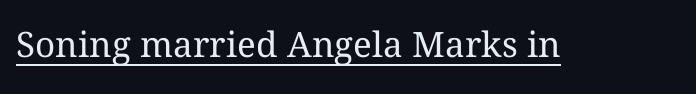
The image shows 35 px regular-weight type, upright; set normal letter spacing, underlined; medium stroke contrast and a medium x-height.
